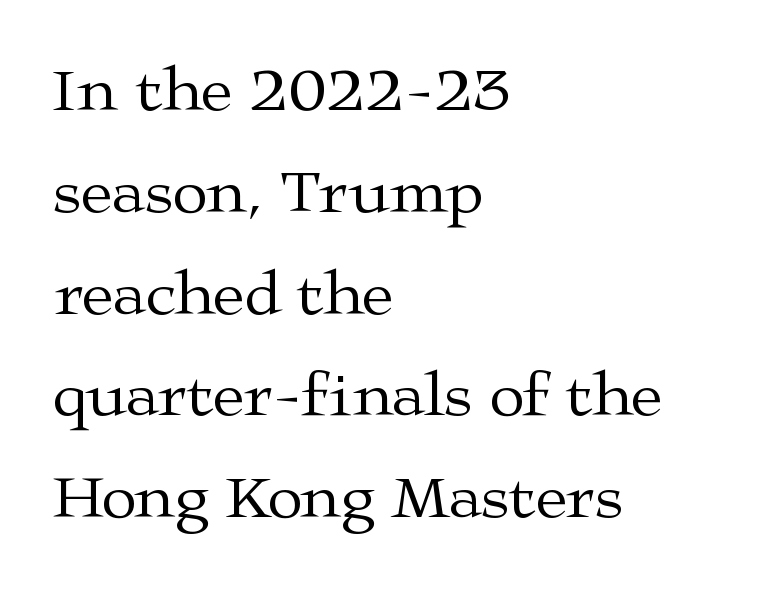
Q: Is the text bold? A: No.
Q: Is the text italic (slanted)? A: No, it is upright.
Q: Is the typeface a serif or a sans-serif typeface? A: Serif.
Q: Is the text underlined? A: No.
Q: How is the paragraph aligned? A: Left-aligned.
Q: Is the spacing between letters normal or unusually wide? A: Normal.
Q: Is the spacing between lines tight, normal or loose? A: Normal.
Q: Width (condensed, normal, or wide)? A: Wide.
Q: Stroke contrast? A: Medium.
Q: x-height? A: Medium.
Q: Monospaced? A: No.
